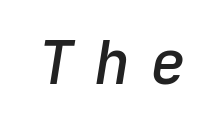
{"italic": "yes", "lean": "right", "slant_degrees": 9, "bold": "semi", "weight": "semibold", "width": "normal", "stroke_contrast": "low", "x_height": "medium", "monospaced": "yes", "underline": "no", "letter_spacing": "wide", "letter_spacing_em": 0.33, "glyph_px": 60}
